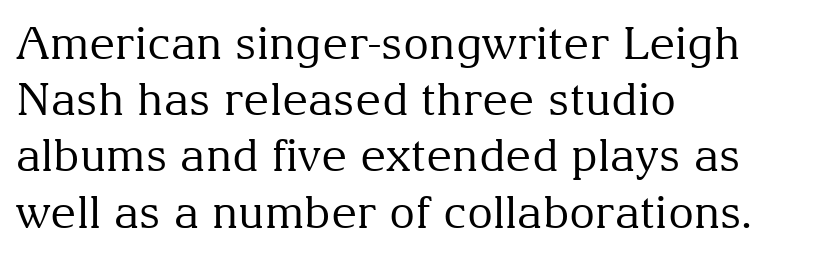
{"serif": "yes", "italic": "no", "bold": "no", "weight": "regular", "width": "normal", "stroke_contrast": "medium", "x_height": "medium", "monospaced": "no", "underline": "no", "align": "left", "line_spacing": "normal", "line_spacing_ratio": 1.25, "letter_spacing": "normal", "letter_spacing_em": 0.0, "glyph_px": 45}
